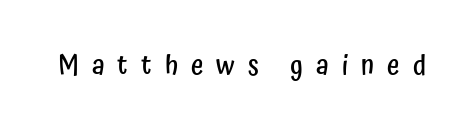
Q: Is the text bold? A: Semi-bold.
Q: Is the text italic (slanted)? A: No, it is upright.
Q: Is the text underlined? A: No.
Q: Is the spacing between letters normal or unusually wide? A: Unusually wide.
